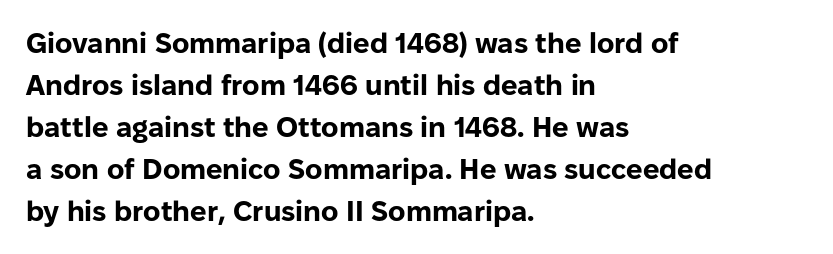
{"serif": "no", "italic": "no", "bold": "yes", "weight": "bold", "width": "normal", "stroke_contrast": "low", "x_height": "medium", "monospaced": "no", "underline": "no", "align": "left", "line_spacing": "normal", "line_spacing_ratio": 1.45, "letter_spacing": "normal", "letter_spacing_em": 0.0, "glyph_px": 29}
